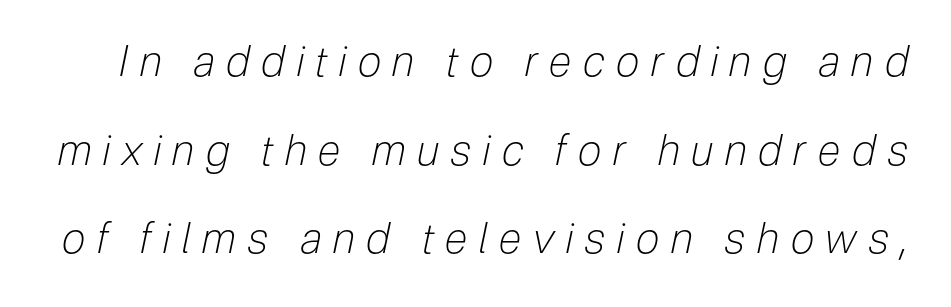
{"italic": "yes", "lean": "right", "slant_degrees": 12, "bold": "no", "weight": "light", "width": "condensed", "stroke_contrast": "low", "x_height": "medium", "monospaced": "no", "underline": "no", "line_spacing": "loose", "line_spacing_ratio": 2.11, "letter_spacing": "wide", "letter_spacing_em": 0.28, "glyph_px": 42}
